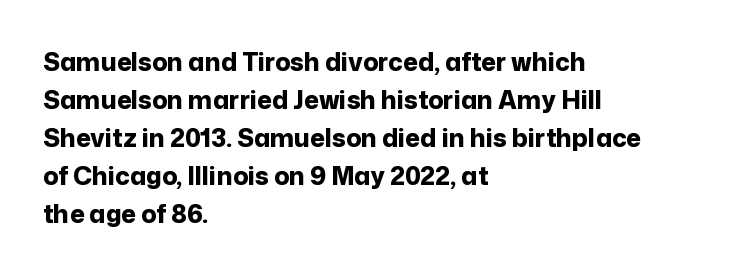
Leftover space on each line is placed entirely after the last word. Normally led — the rows are evenly, conventionally spaced. Type without underlining. Here the glyphs are tracked normally, forming tight word shapes.
